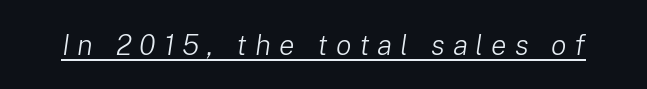
{"italic": "yes", "lean": "right", "slant_degrees": 8, "bold": "no", "weight": "light", "width": "normal", "stroke_contrast": "low", "x_height": "medium", "monospaced": "no", "underline": "yes", "letter_spacing": "wide", "letter_spacing_em": 0.27, "glyph_px": 29}
